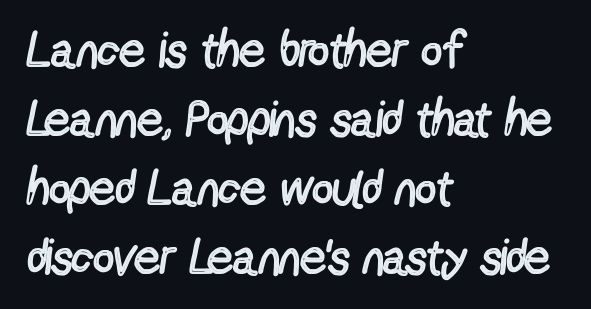
The image shows 50 px regular-weight, condensed sans-serif type; set left-aligned, normal line spacing (1.38x), normal letter spacing, not underlined; a medium x-height.
